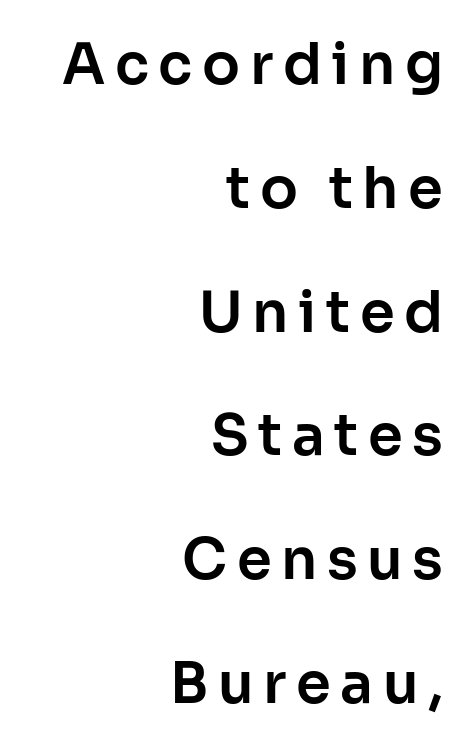
A typesetter would call this leading open, well beyond the default. Do the characters align in a grid? No, the font is proportional. The area under the type is left untouched. Do the letters lean? They stand straight.
